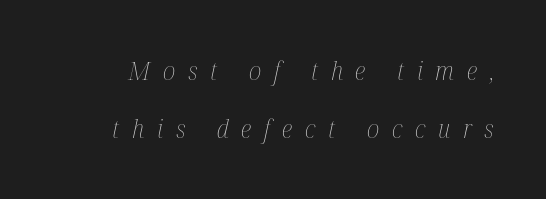
{"italic": "yes", "lean": "right", "slant_degrees": 12, "bold": "no", "underline": "no", "line_spacing": "loose", "line_spacing_ratio": 2.25, "letter_spacing": "wide", "letter_spacing_em": 0.49, "glyph_px": 26}
